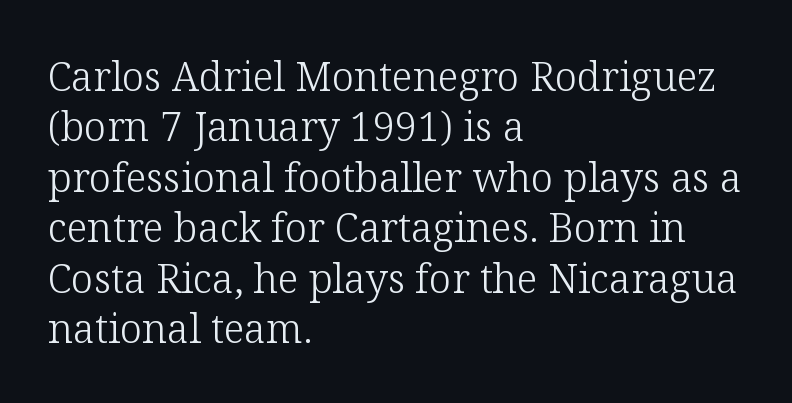
Lines of text with bare space underneath. Nothing unusual about the tracking: characters are spaced as the font intends. Every stem runs plumb, perpendicular to the baseline. Observe the serifs anchoring each vertical stroke in this sample.
